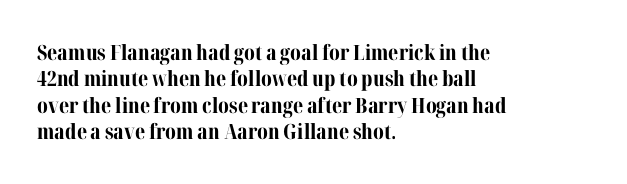
{"italic": "no", "bold": "yes", "underline": "no", "align": "left", "line_spacing": "normal", "line_spacing_ratio": 1.26, "letter_spacing": "normal", "letter_spacing_em": 0.0, "glyph_px": 21}
